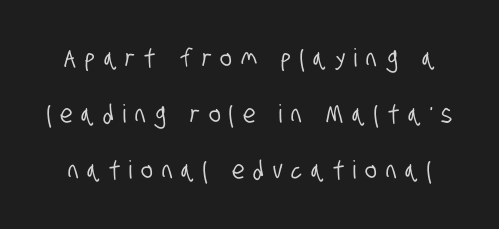
The words here are not underlined. Look at the tracking — it's clearly loosened, letters drifting apart. Line spacing here is loose.
